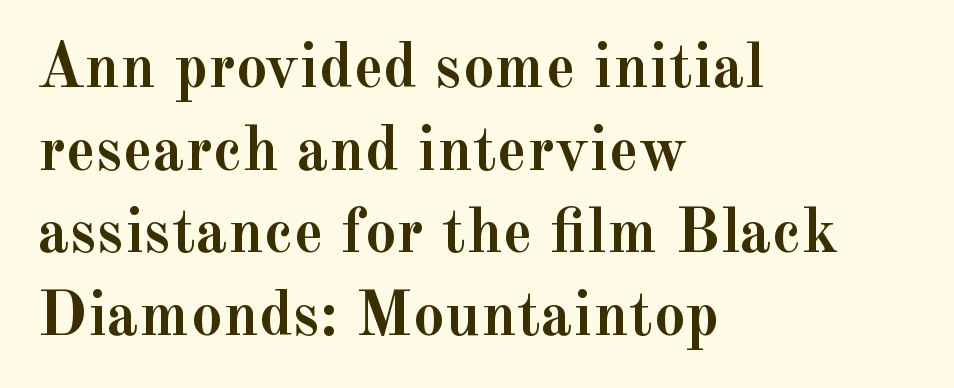
{"serif": "yes", "italic": "no", "bold": "yes", "weight": "semibold", "width": "normal", "x_height": "small", "monospaced": "no", "underline": "no", "align": "left", "line_spacing": "normal", "line_spacing_ratio": 1.31, "letter_spacing": "normal", "letter_spacing_em": 0.0, "glyph_px": 63}
